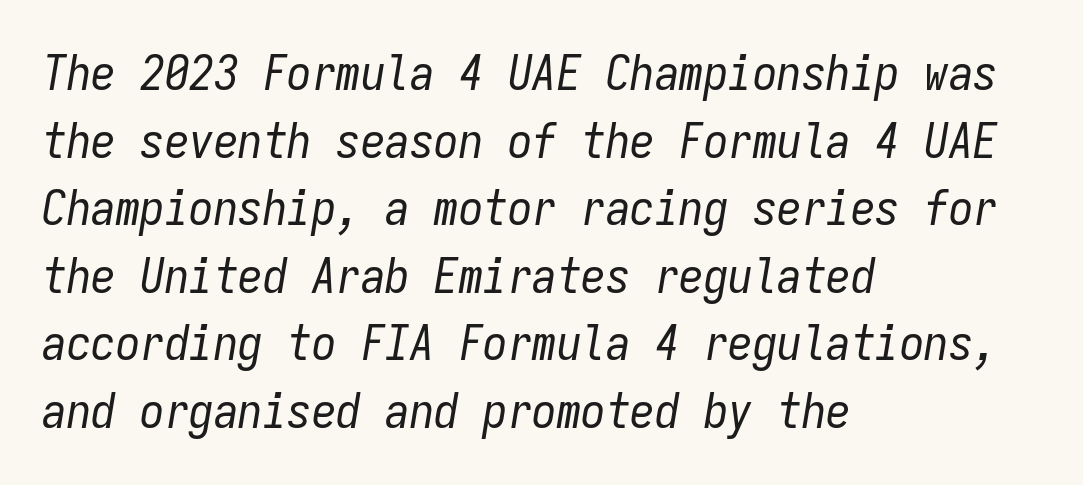
Q: Is the text bold? A: No.
Q: Is the text italic (slanted)? A: Yes, it leans right by about 9 degrees.
Q: Is the text underlined? A: No.
Q: How is the paragraph aligned? A: Left-aligned.
Q: Is the spacing between letters normal or unusually wide? A: Normal.
Q: Is the spacing between lines tight, normal or loose? A: Normal.
Q: Width (condensed, normal, or wide)? A: Condensed.
Q: Stroke contrast? A: Low.
Q: x-height? A: Medium.
Q: Monospaced? A: Yes.
